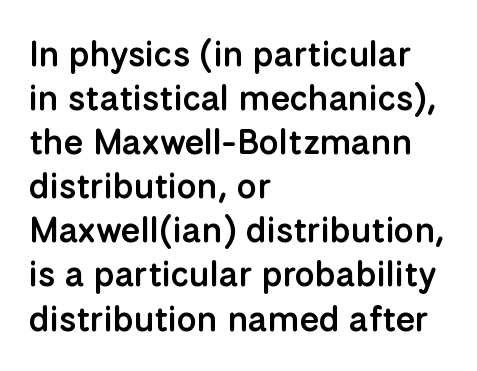
The image shows 35 px semibold sans-serif type, upright; set left-aligned, normal line spacing (1.26x), normal letter spacing, not underlined; low stroke contrast and a medium x-height.
